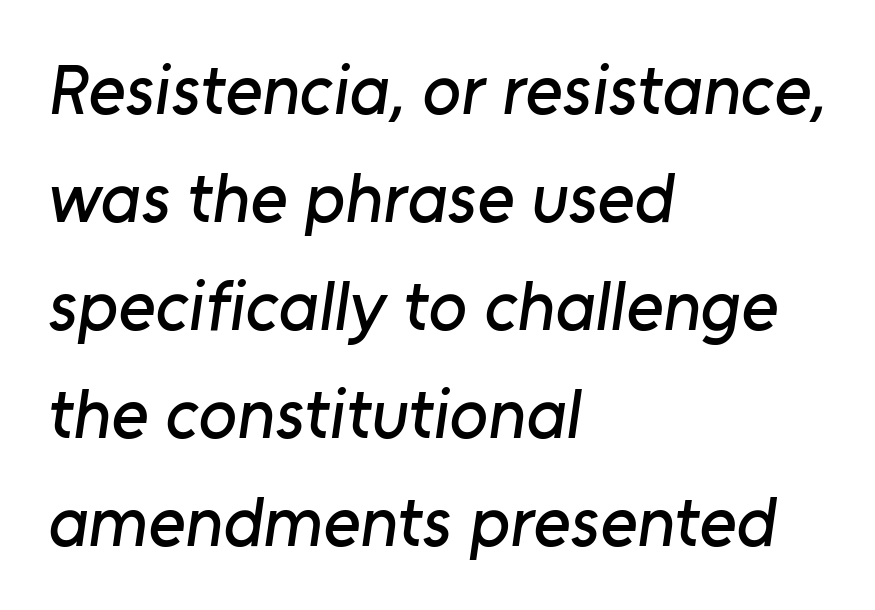
The image shows 71 px sans-serif type; set left-aligned, normal line spacing (1.52x), normal letter spacing, not underlined; low stroke contrast and a medium x-height.
